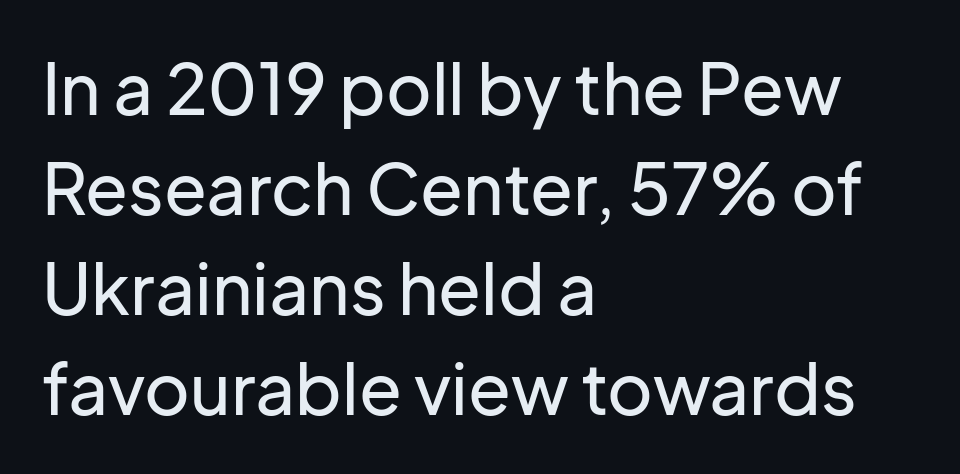
Q: Is the text italic (slanted)? A: No, it is upright.
Q: Is the typeface a serif or a sans-serif typeface? A: Sans-serif.
Q: Is the text underlined? A: No.
Q: How is the paragraph aligned? A: Left-aligned.
Q: Is the spacing between letters normal or unusually wide? A: Normal.
Q: Is the spacing between lines tight, normal or loose? A: Normal.
Q: Width (condensed, normal, or wide)? A: Normal.
Q: Stroke contrast? A: Low.
Q: x-height? A: Medium.
Q: Monospaced? A: No.
